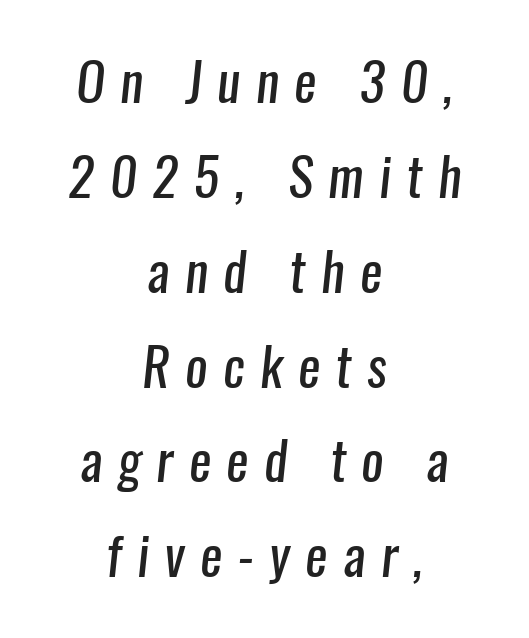
The image shows 53 px regular-weight, condensed sans-serif type; set centered, line spacing 1.79x, unusually wide letter spacing (+0.29 em), not underlined; low stroke contrast and a medium x-height.
